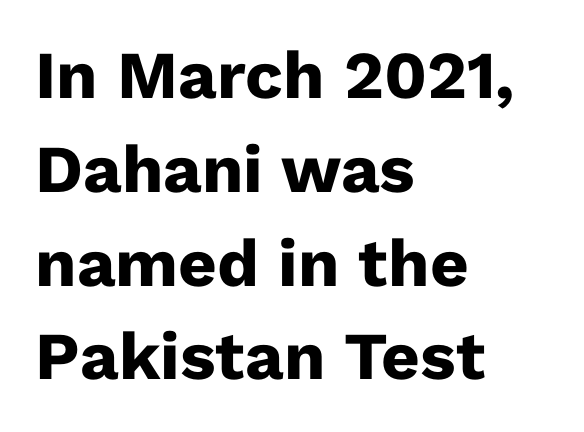
{"serif": "no", "italic": "no", "bold": "yes", "weight": "heavy", "width": "normal", "stroke_contrast": "low", "x_height": "medium", "monospaced": "no", "underline": "no", "align": "left", "line_spacing": "normal", "line_spacing_ratio": 1.4, "letter_spacing": "normal", "letter_spacing_em": 0.0, "glyph_px": 67}
